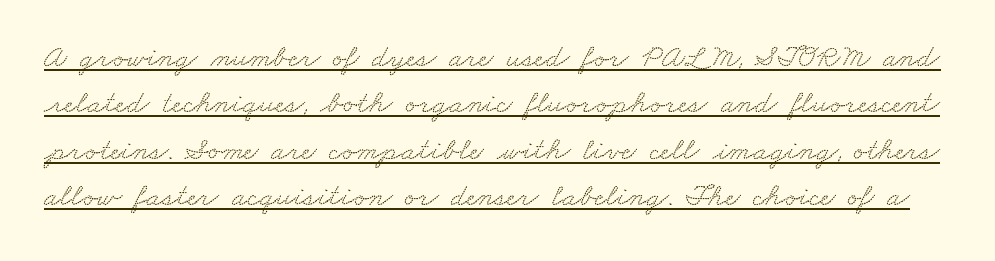
{"width": "wide", "stroke_contrast": "low", "x_height": "small", "monospaced": "no", "underline": "yes", "line_spacing": "normal", "line_spacing_ratio": 1.45, "letter_spacing": "normal", "letter_spacing_em": 0.0, "glyph_px": 32}
